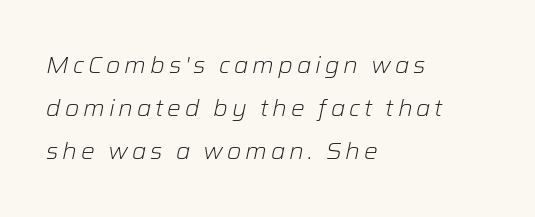
Q: Is the text bold? A: No.
Q: Is the text italic (slanted)? A: Yes, it leans right by about 12 degrees.
Q: Is the text underlined? A: No.
Q: How is the paragraph aligned? A: Left-aligned.
